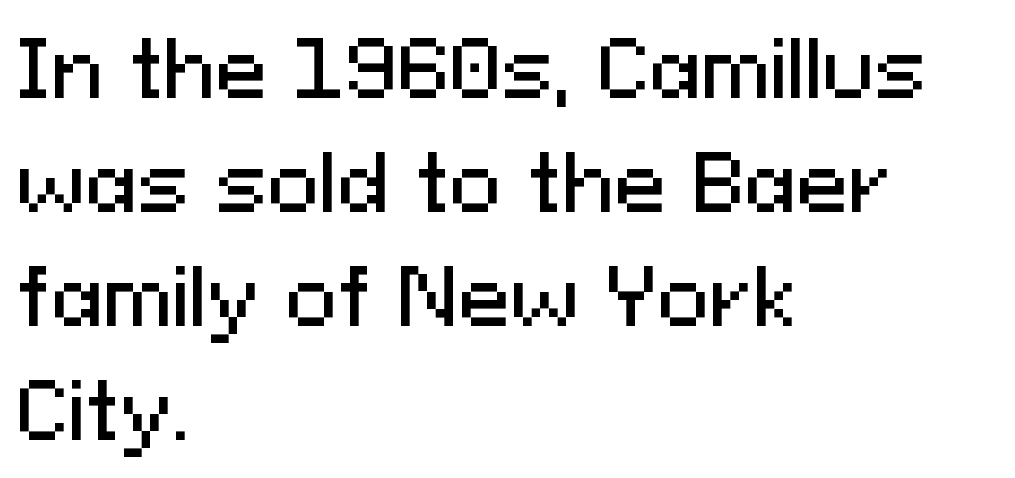
The image shows 78 px sans-serif type, upright; set left-aligned, normal line spacing (1.46x), normal letter spacing, not underlined; medium stroke contrast and a medium x-height.
